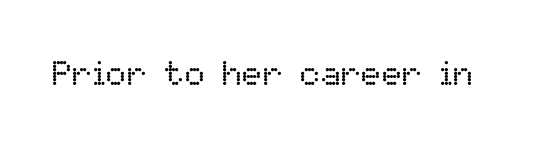
{"italic": "no", "bold": "no", "weight": "regular", "width": "normal", "stroke_contrast": "low", "x_height": "medium", "monospaced": "no", "underline": "no", "letter_spacing": "normal", "letter_spacing_em": 0.0, "glyph_px": 34}
